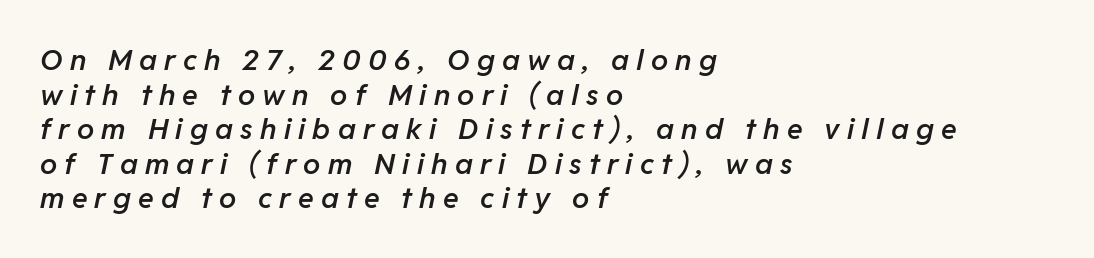
Q: Is the text bold? A: Semi-bold.
Q: Is the text italic (slanted)? A: Yes, it leans right by about 11 degrees.
Q: Is the text underlined? A: No.
Q: How is the paragraph aligned? A: Left-aligned.
Q: Is the spacing between letters normal or unusually wide? A: Unusually wide.
Q: Width (condensed, normal, or wide)? A: Normal.
Q: Stroke contrast? A: Low.
Q: x-height? A: Medium.
Q: Monospaced? A: No.
